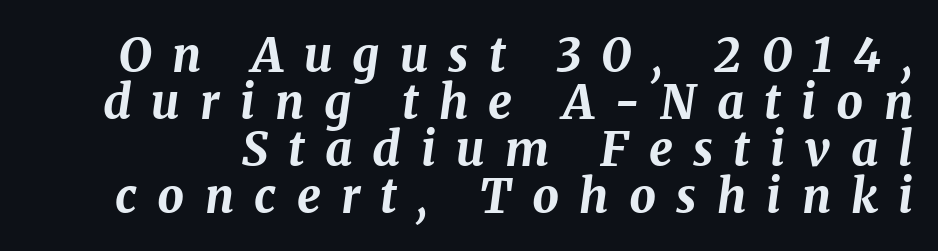
Q: Is the text bold? A: Yes.
Q: Is the text italic (slanted)? A: Yes, it leans right by about 8 degrees.
Q: Is the text underlined? A: No.
Q: Is the spacing between letters normal or unusually wide? A: Unusually wide.
Q: Is the spacing between lines tight, normal or loose? A: Tight.
Q: Width (condensed, normal, or wide)? A: Normal.
Q: Stroke contrast? A: Medium.
Q: x-height? A: Medium.
Q: Monospaced? A: No.
